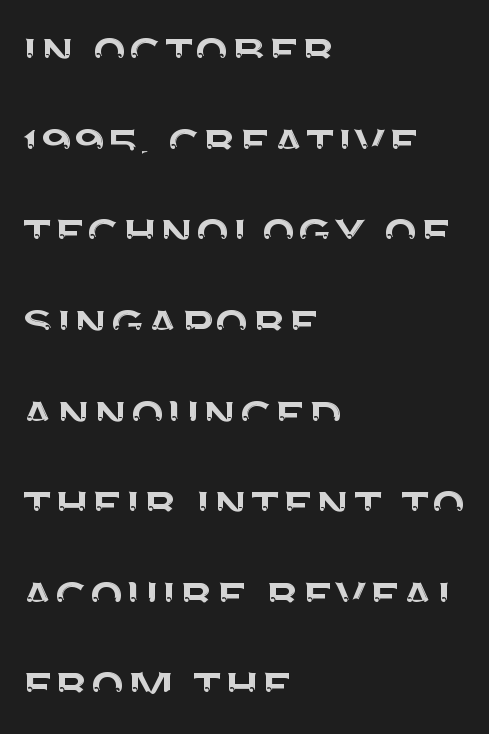
The image shows 57 px sans-serif type, upright; set left-aligned, normal line spacing (1.59x), normal letter spacing, not underlined; medium stroke contrast and a large x-height.
